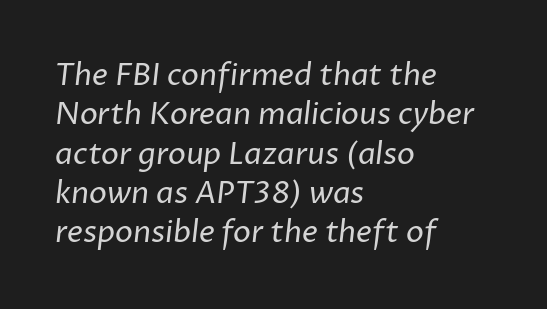
All the whitespace from short lines collects on the right. Stems and bowls with no extra thickness — not bold. The passage shown stacks its lines at a standard gap. Between one letter and the next there's only the usual sliver of space. Examine the stroke ends and you'll find no serifs.
